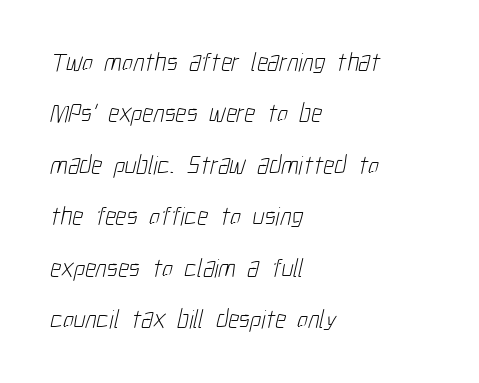
The image shows 26 px text type; set left-aligned, loose line spacing (1.98x), normal letter spacing, not underlined.
